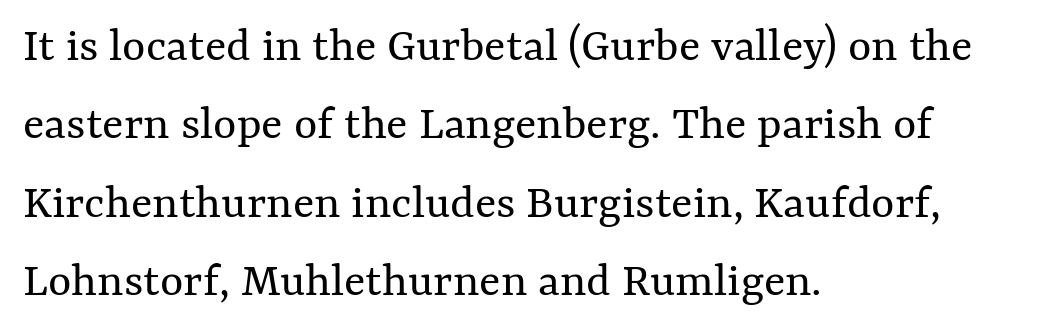
The image shows 50 px regular-weight type, upright; set left-aligned, normal line spacing (1.57x), normal letter spacing, not underlined; medium stroke contrast and a medium x-height.
